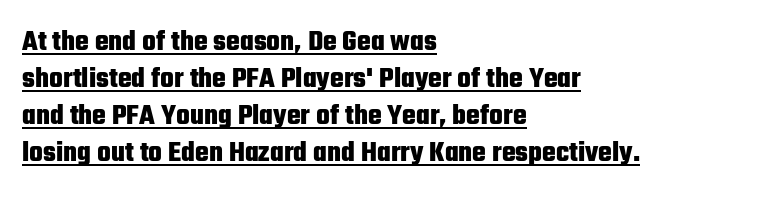
Q: Is the text bold? A: Yes.
Q: Is the text italic (slanted)? A: No, it is upright.
Q: Is the typeface a serif or a sans-serif typeface? A: Sans-serif.
Q: Is the text underlined? A: Yes.
Q: How is the paragraph aligned? A: Left-aligned.
Q: Is the spacing between letters normal or unusually wide? A: Normal.
Q: Is the spacing between lines tight, normal or loose? A: Normal.
Q: Width (condensed, normal, or wide)? A: Condensed.
Q: Stroke contrast? A: Low.
Q: x-height? A: Medium.
Q: Monospaced? A: No.
